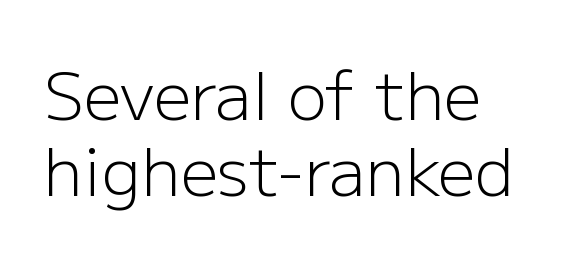
{"serif": "no", "italic": "no", "bold": "no", "weight": "light", "width": "normal", "stroke_contrast": "low", "x_height": "medium", "monospaced": "no", "underline": "no", "align": "left", "line_spacing": "tight", "line_spacing_ratio": 1.15, "letter_spacing": "normal", "letter_spacing_em": 0.0, "glyph_px": 66}
